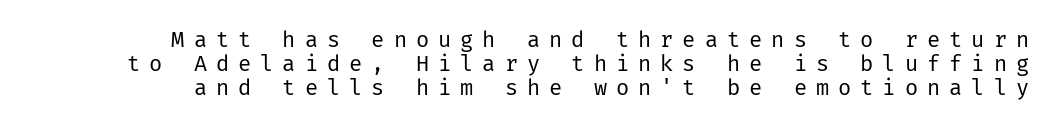
Q: Is the text bold? A: No.
Q: Is the text italic (slanted)? A: No, it is upright.
Q: Is the text underlined? A: No.
Q: Is the spacing between letters normal or unusually wide? A: Unusually wide.
Q: Is the spacing between lines tight, normal or loose? A: Tight.
